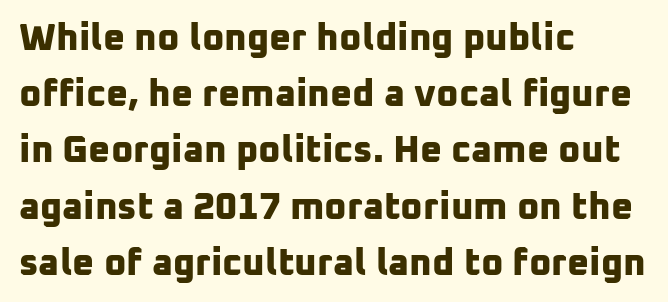
The font is running at its bold setting. Leading matches the norm, producing a regular column. A classic flush-left, rag-right setting is used for this passage. Examine the stroke ends and you'll find no serifs. Spacing verdict: proportional, widths tailored to each character. Lines of text with bare space underneath.
